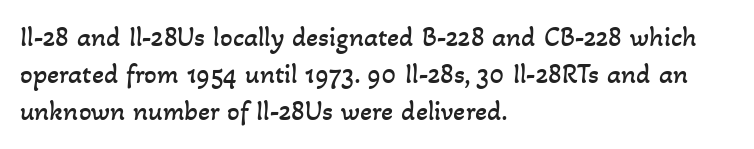
Q: Is the text bold? A: No.
Q: Is the text underlined? A: No.
Q: How is the paragraph aligned? A: Left-aligned.
Q: Is the spacing between letters normal or unusually wide? A: Normal.
Q: Is the spacing between lines tight, normal or loose? A: Normal.
Q: Width (condensed, normal, or wide)? A: Normal.
Q: Stroke contrast? A: Low.
Q: x-height? A: Small.
Q: Monospaced? A: No.
